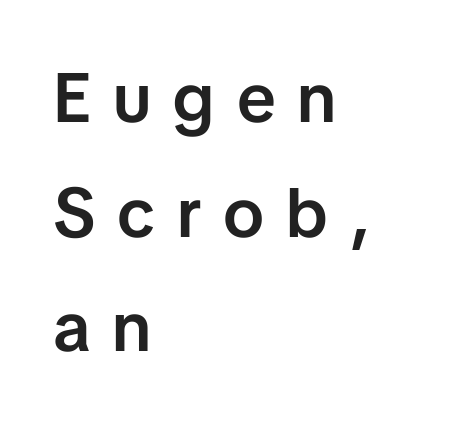
{"serif": "no", "italic": "no", "bold": "semi", "weight": "semibold", "width": "normal", "stroke_contrast": "low", "x_height": "medium", "monospaced": "no", "underline": "no", "align": "left", "line_spacing": "normal", "line_spacing_ratio": 1.66, "letter_spacing": "wide", "letter_spacing_em": 0.32, "glyph_px": 69}
